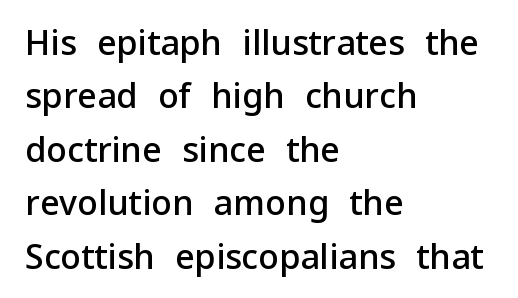
Looks like regular typesetting: each glyph gets only the width it needs. This sample is left-justified, so line endings fall wherever the words run out. I'd describe the lettering as semibold — firm but not a full bold. Grotesque or geometric, the face here clearly has no serifs. A normal amount of white space separates one row of letters from the next.
